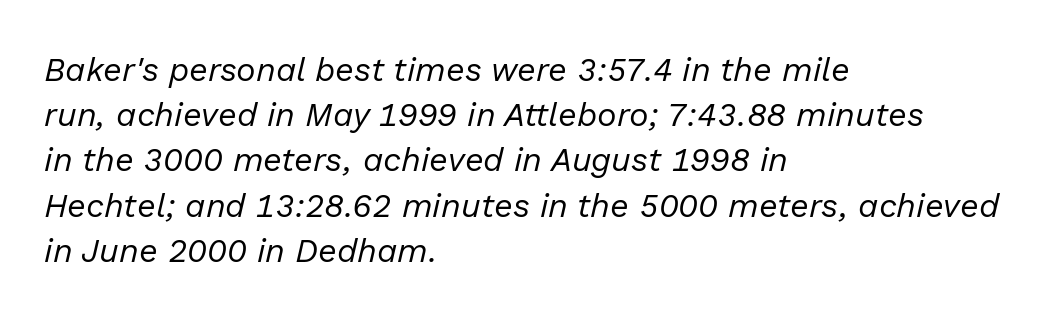
The image shows 33 px regular-weight type, italic (leaning right); set left-aligned, normal line spacing (1.37x), normal letter spacing, not underlined; low stroke contrast and a medium x-height.
